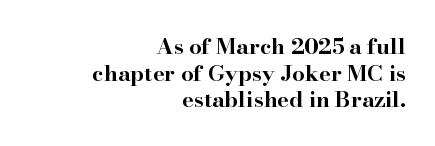
Q: Is the text bold? A: Yes.
Q: Is the text italic (slanted)? A: No, it is upright.
Q: Is the text underlined? A: No.
Q: How is the paragraph aligned? A: Right-aligned.
Q: Is the spacing between letters normal or unusually wide? A: Normal.
